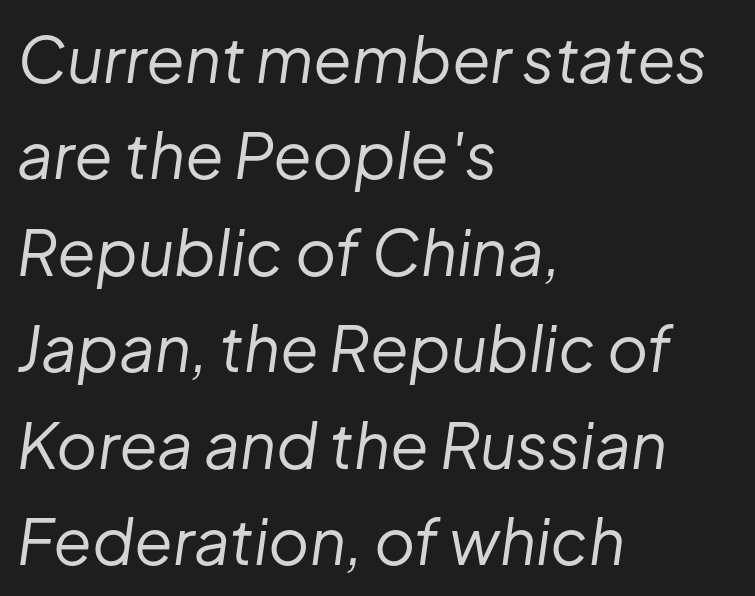
The image shows 63 px regular-weight type, italic (leaning right); set left-aligned, normal line spacing (1.53x), normal letter spacing, not underlined; low stroke contrast and a medium x-height.
